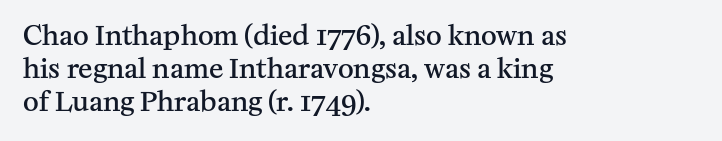
Short and long lines alike share a common starting point at left. The axis of the letterforms is exactly vertical. Plain, unruled lines of type. Caption: semibold face, moderately heavy strokes. How are the letters spaced? Ordinarily, with no added tracking.
